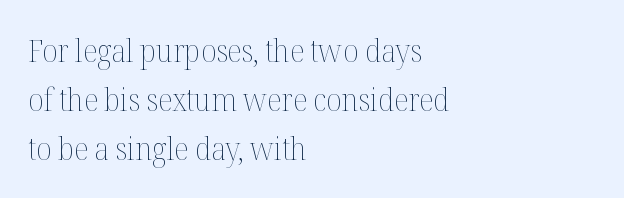
Q: Is the text bold? A: No.
Q: Is the text italic (slanted)? A: No, it is upright.
Q: Is the text underlined? A: No.
Q: How is the paragraph aligned? A: Left-aligned.
Q: Is the spacing between letters normal or unusually wide? A: Normal.
Q: Is the spacing between lines tight, normal or loose? A: Normal.
Q: Width (condensed, normal, or wide)? A: Normal.
Q: Stroke contrast? A: Medium.
Q: x-height? A: Medium.
Q: Monospaced? A: No.
